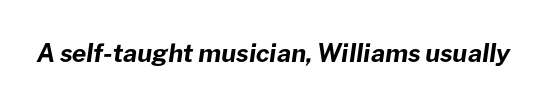
A typesetter would mark this as italic. In terms of letterspacing, this is plain default setting. Heavy, bold letterforms. Honestly, there is no underline to notice here at all.
